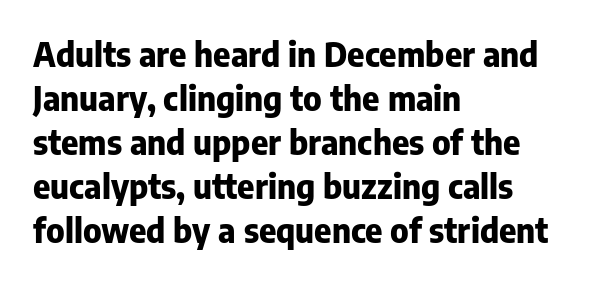
The image shows 33 px heavy sans-serif type, upright; set left-aligned, normal line spacing (1.33x), normal letter spacing, not underlined; low stroke contrast and a medium x-height.
